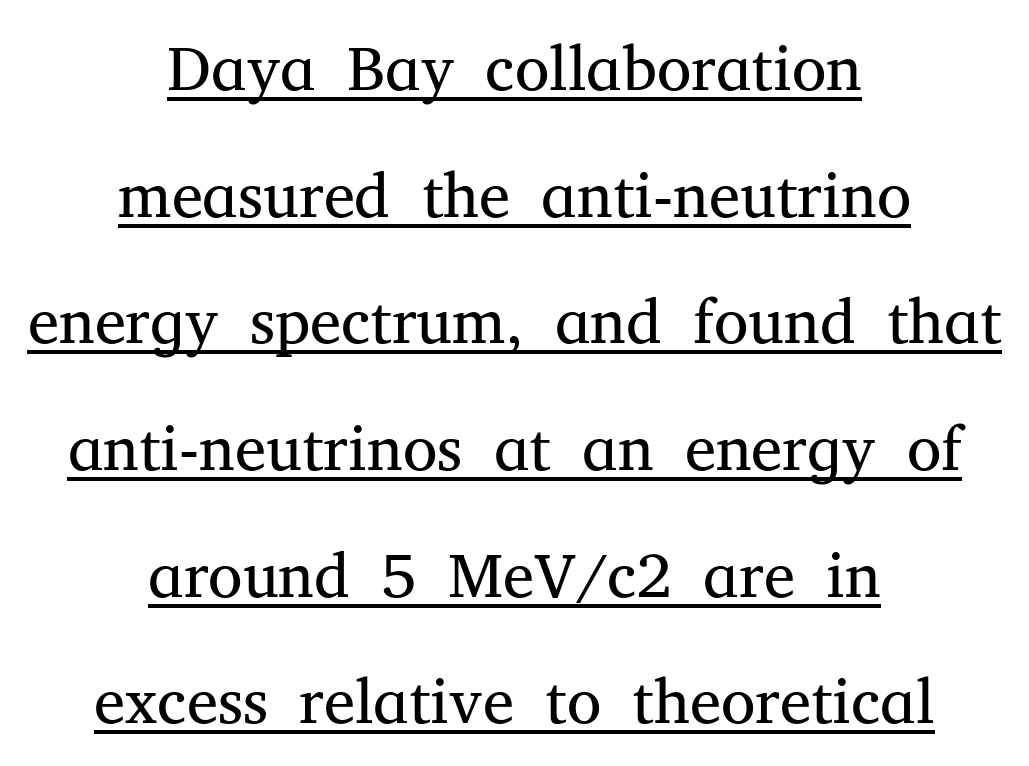
Q: Is the text bold? A: No.
Q: Is the text italic (slanted)? A: No, it is upright.
Q: Is the typeface a serif or a sans-serif typeface? A: Serif.
Q: Is the text underlined? A: Yes.
Q: How is the paragraph aligned? A: Centered.
Q: Is the spacing between letters normal or unusually wide? A: Normal.
Q: Is the spacing between lines tight, normal or loose? A: Loose.
Q: Width (condensed, normal, or wide)? A: Normal.
Q: Stroke contrast? A: Medium.
Q: x-height? A: Medium.
Q: Monospaced? A: No.
